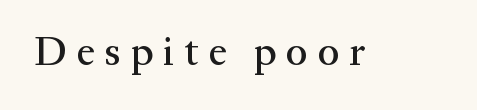
Yep, those are serifs on the letters. The letters are spread apart with noticeably loose tracking. A typesetter would mark this as roman, not italic. Check under the words: just untouched page. Proportional: the letters do not fall into vertical columns.
